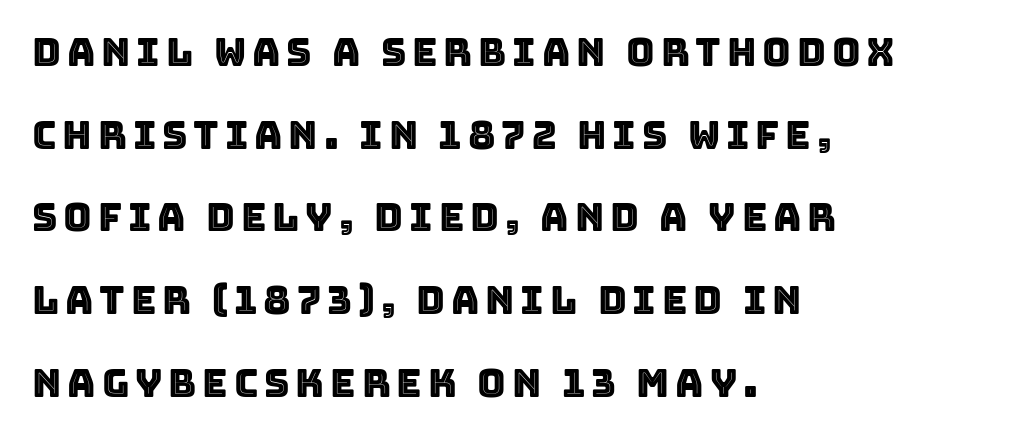
The image shows 39 px text type, upright; set left-aligned, loose line spacing (2.12x), not underlined; a large x-height.
